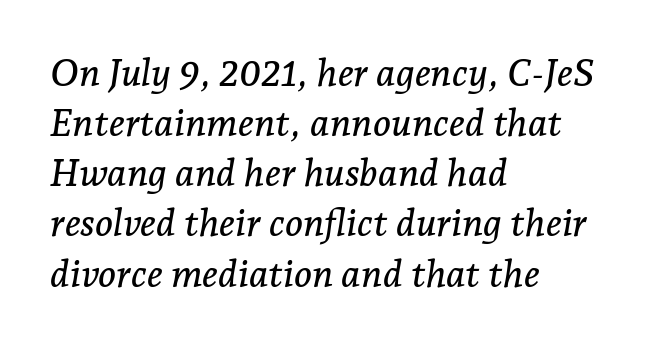
Q: Is the text italic (slanted)? A: Yes, it leans right by about 7 degrees.
Q: Is the typeface a serif or a sans-serif typeface? A: Serif.
Q: Is the text underlined? A: No.
Q: How is the paragraph aligned? A: Left-aligned.
Q: Is the spacing between letters normal or unusually wide? A: Normal.
Q: Is the spacing between lines tight, normal or loose? A: Normal.
Q: Width (condensed, normal, or wide)? A: Normal.
Q: Stroke contrast? A: Low.
Q: x-height? A: Medium.
Q: Monospaced? A: No.
